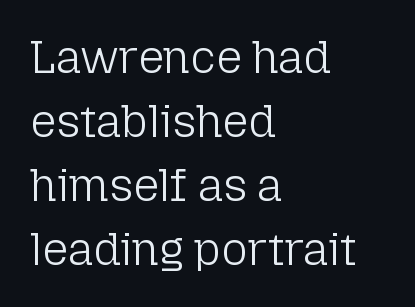
The image shows 45 px light sans-serif type, upright; set left-aligned, normal line spacing (1.42x), normal letter spacing, not underlined; low stroke contrast and a medium x-height.
